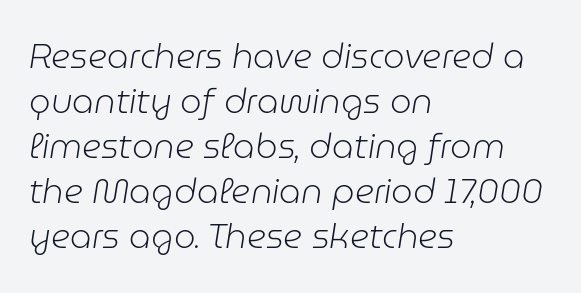
Reading down the column, the eye jumps a familiar distance to each next line. Caption: standard tracking, unaltered. A typesetter would call this proportional, since set widths differ per character. Caption: face not bold, strokes unweighted.
